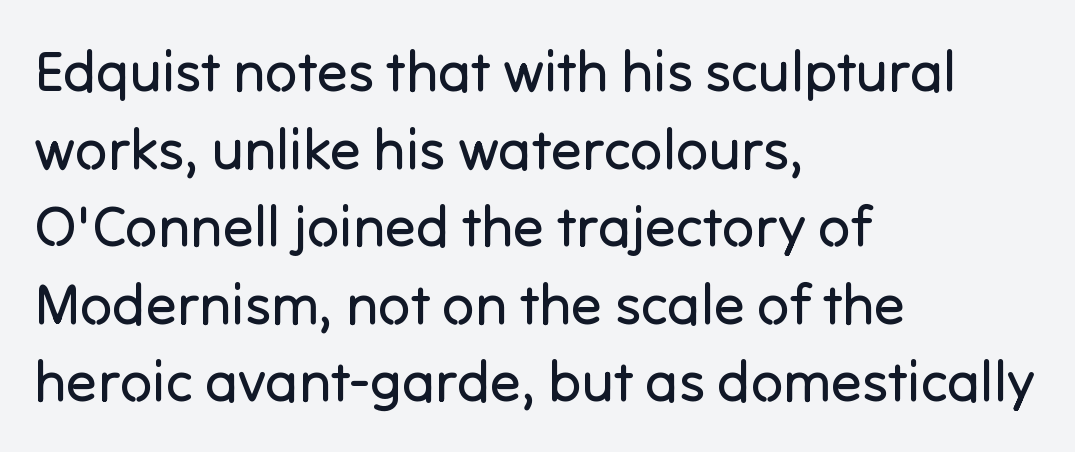
This rendering uses left alignment, leaving the right contour irregular. Each stroke keeps to a modest, everyday thickness or less. Varying glyph widths throughout — classic text-font behaviour. A typesetter would call this leading conventional body-copy spacing.
